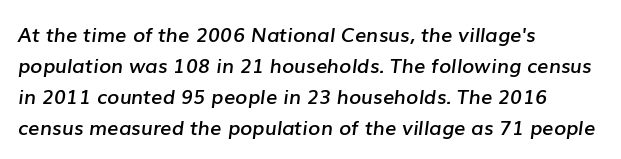
Underlining? Definitely not there. Weight check: semibold — heavier than regular, not quite bold. This is oblique type, the kind used for emphasis or titles. Casual observation: everything's shoved over to the left. Glyph-to-glyph distance matches everyday printed text. The vertical gap from one line to the next is medium.
